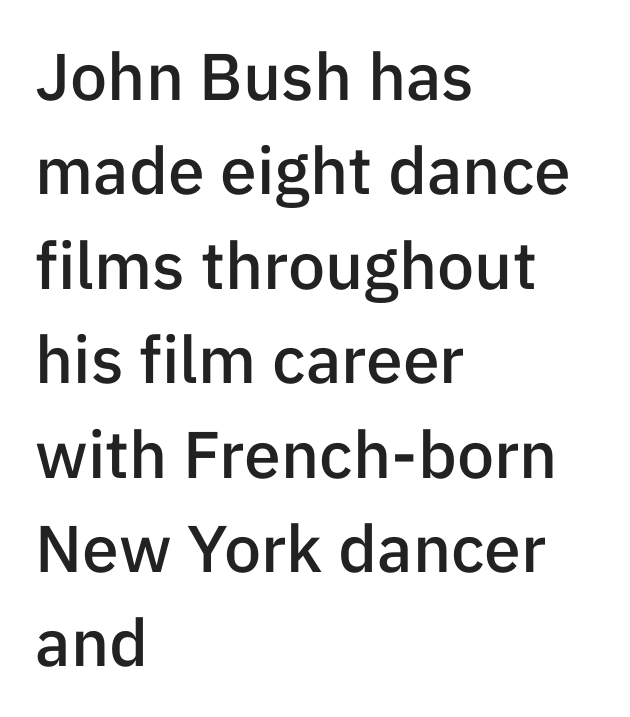
The image shows 66 px semibold sans-serif type, upright; set left-aligned, normal line spacing (1.43x), normal letter spacing, not underlined; low stroke contrast and a medium x-height.
